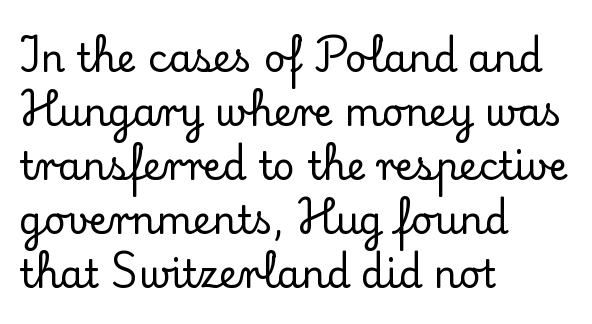
{"serif": "yes", "italic": "no", "width": "normal", "stroke_contrast": "low", "x_height": "small", "monospaced": "no", "underline": "no", "align": "left", "line_spacing": "normal", "line_spacing_ratio": 1.42, "letter_spacing": "normal", "letter_spacing_em": 0.0, "glyph_px": 38}
